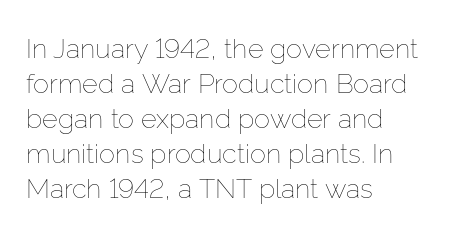
Q: Is the text bold? A: No.
Q: Is the text italic (slanted)? A: No, it is upright.
Q: Is the text underlined? A: No.
Q: How is the paragraph aligned? A: Left-aligned.
Q: Is the spacing between letters normal or unusually wide? A: Normal.
Q: Is the spacing between lines tight, normal or loose? A: Normal.
